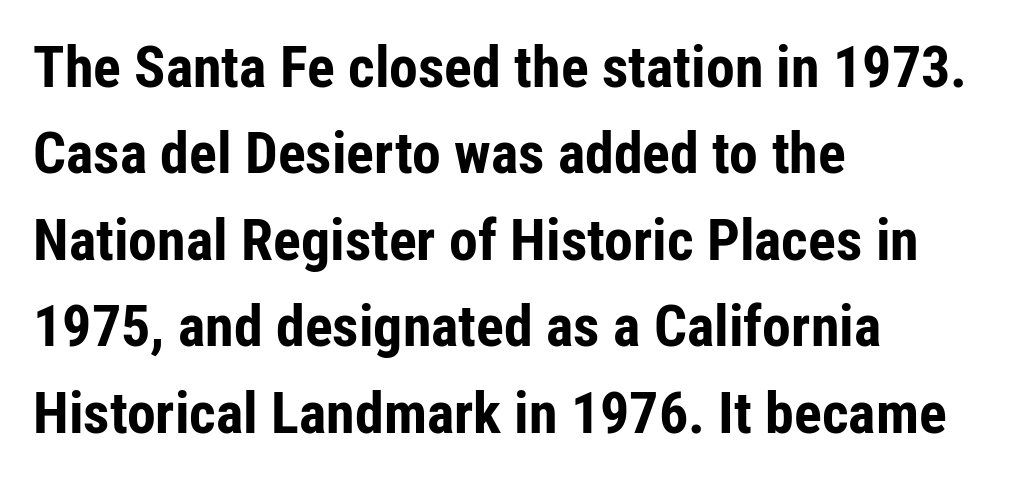
The image shows 58 px bold, condensed sans-serif type, upright; set left-aligned, normal line spacing (1.49x), normal letter spacing, not underlined; low stroke contrast and a medium x-height.
